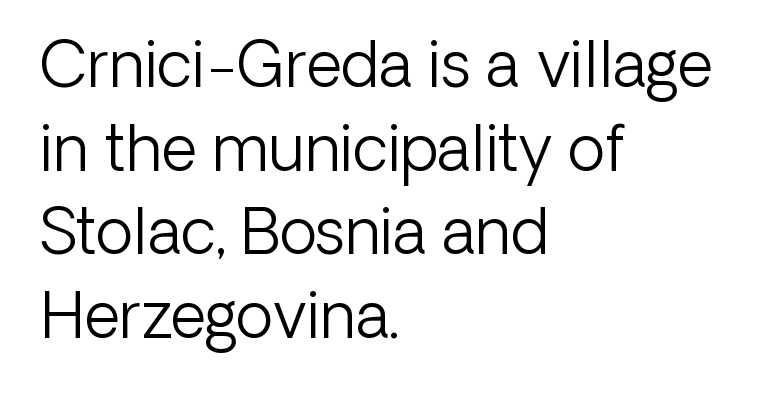
{"serif": "no", "italic": "no", "bold": "no", "weight": "light", "width": "normal", "stroke_contrast": "low", "x_height": "medium", "monospaced": "no", "underline": "no", "align": "left", "line_spacing": "normal", "line_spacing_ratio": 1.35, "letter_spacing": "normal", "letter_spacing_em": 0.0, "glyph_px": 62}
